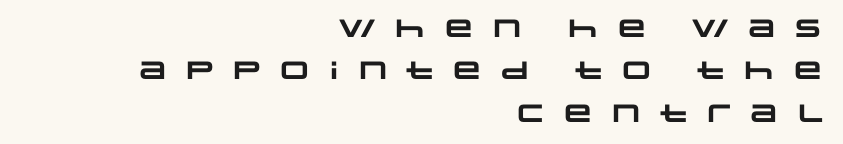
Q: Is the text bold? A: Yes.
Q: Is the text underlined? A: No.
Q: How is the paragraph aligned? A: Right-aligned.
Q: Is the spacing between letters normal or unusually wide? A: Unusually wide.
Q: Is the spacing between lines tight, normal or loose? A: Normal.
